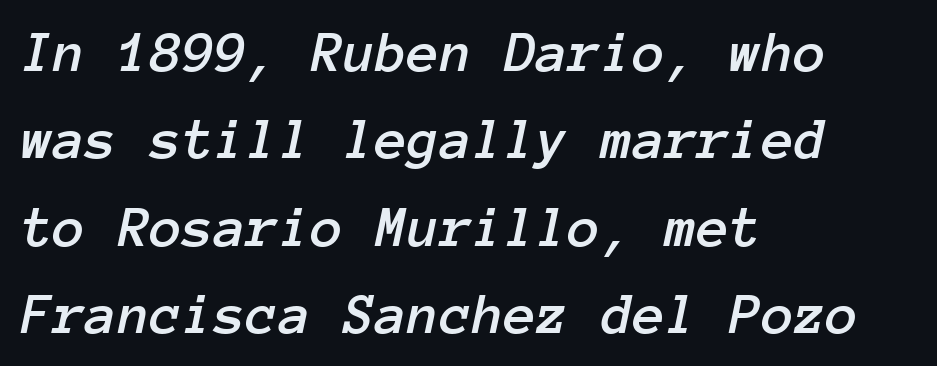
The image shows 59 px text type, italic (leaning right), monospaced; set left-aligned, normal line spacing (1.48x), normal letter spacing, not underlined; low stroke contrast and a medium x-height.
